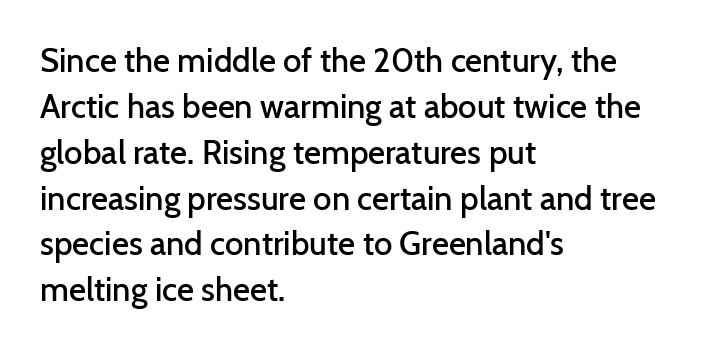
{"serif": "no", "italic": "no", "bold": "semi", "weight": "semibold", "width": "normal", "stroke_contrast": "low", "x_height": "medium", "monospaced": "no", "underline": "no", "align": "left", "line_spacing": "normal", "line_spacing_ratio": 1.39, "letter_spacing": "normal", "letter_spacing_em": 0.0, "glyph_px": 33}
